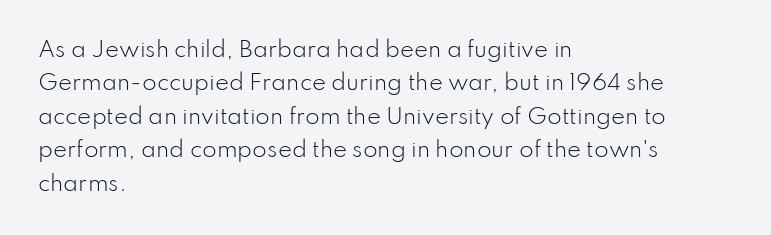
{"italic": "no", "bold": "no", "underline": "no", "align": "left", "line_spacing": "normal", "line_spacing_ratio": 1.59, "letter_spacing": "normal", "letter_spacing_em": 0.0, "glyph_px": 21}
